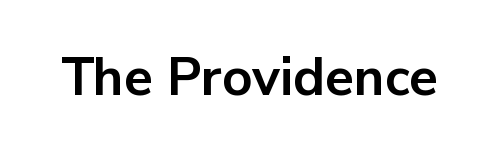
{"serif": "no", "italic": "no", "bold": "yes", "weight": "bold", "width": "normal", "stroke_contrast": "low", "x_height": "medium", "monospaced": "no", "underline": "no", "letter_spacing": "normal", "letter_spacing_em": 0.0, "glyph_px": 53}
